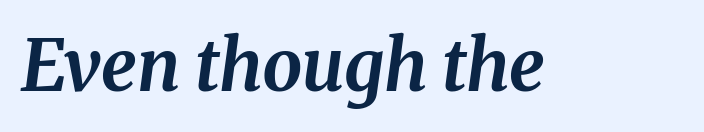
The image shows 71 px bold type, italic (leaning right); set normal letter spacing, not underlined; medium stroke contrast and a medium x-height.
